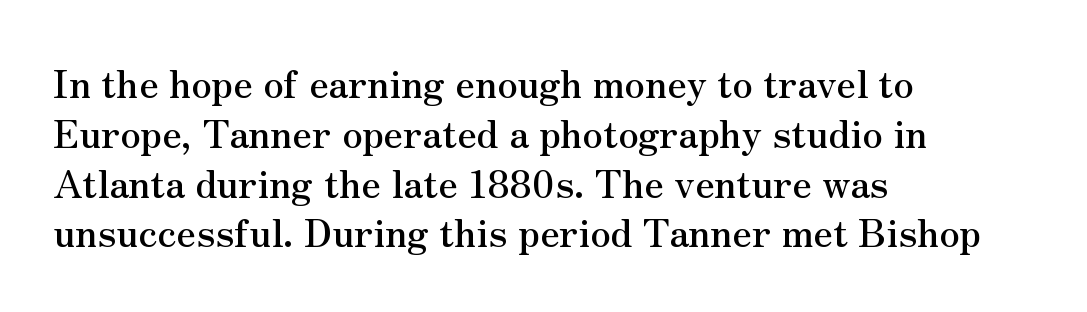
The image shows 38 px serif type, upright; set left-aligned, normal line spacing (1.31x), normal letter spacing, not underlined; medium stroke contrast and a small x-height.
